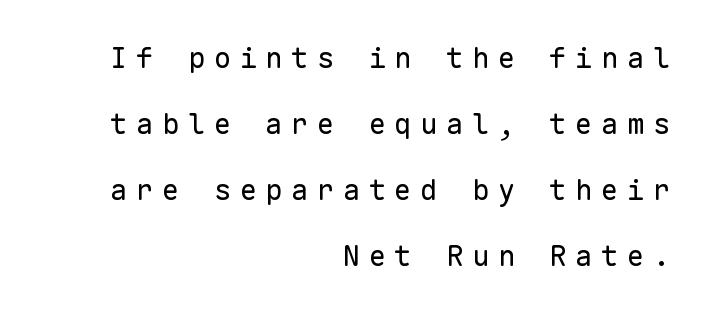
The image shows 29 px regular-weight sans-serif type, upright, monospaced; set right-aligned, loose line spacing (2.28x), unusually wide letter spacing (+0.29 em), not underlined; low stroke contrast and a medium x-height.
